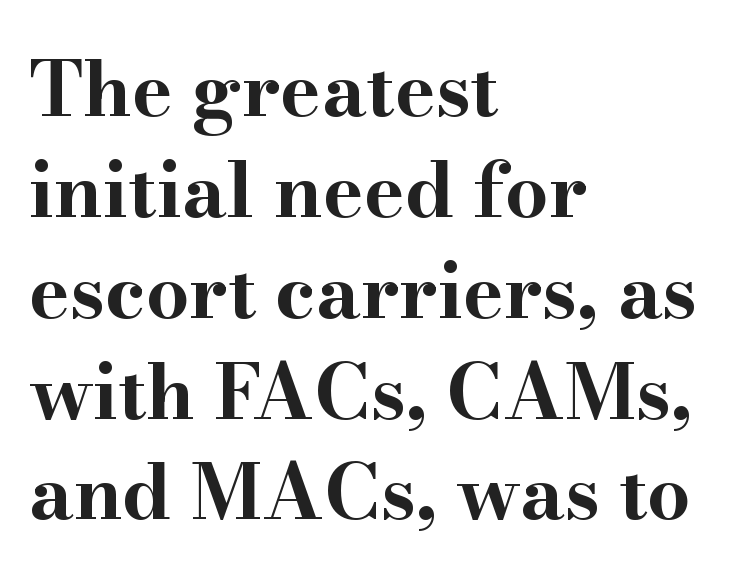
Honestly, the row spacing looks completely unremarkable. In CSS terms this would be text-align: left. Italic? Not at all — the glyphs are vertical. Note the varied advance widths — an 'i' is clearly narrower than an 'm'. Unmarked baselines from the first word to the last.
